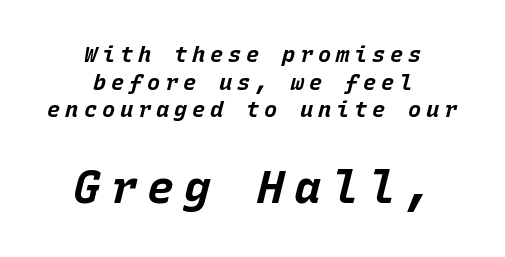
{"italic": "yes", "lean": "right", "slant_degrees": 15, "bold": "yes", "weight": "bold", "width": "normal", "stroke_contrast": "low", "x_height": "large", "monospaced": "yes", "underline": "no", "align": "center", "line_spacing": "normal", "line_spacing_ratio": 1.26, "letter_spacing": "wide", "letter_spacing_em": 0.22, "larger_block": "second", "size_ratio": 2.05, "glyph_px": 45}
